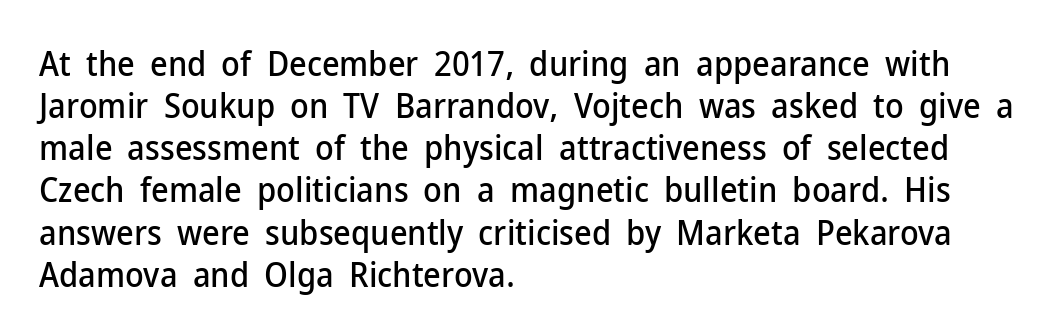
{"serif": "no", "italic": "no", "width": "normal", "stroke_contrast": "low", "x_height": "medium", "monospaced": "no", "underline": "no", "align": "left", "line_spacing_ratio": 1.24, "letter_spacing": "normal", "letter_spacing_em": 0.0, "glyph_px": 34}
